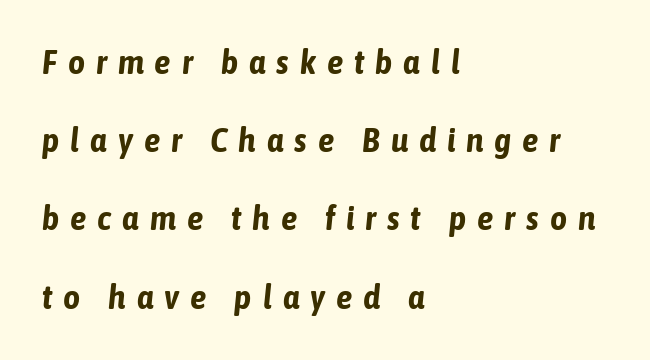
{"italic": "yes", "lean": "right", "slant_degrees": 6, "bold": "yes", "weight": "bold", "width": "condensed", "stroke_contrast": "low", "x_height": "medium", "monospaced": "no", "underline": "no", "align": "left", "line_spacing": "loose", "line_spacing_ratio": 2.37, "letter_spacing": "wide", "letter_spacing_em": 0.33, "glyph_px": 33}
